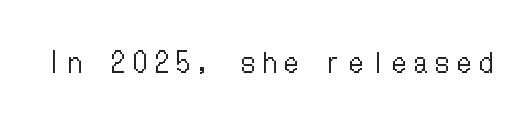
{"italic": "no", "bold": "no", "underline": "no", "letter_spacing": "wide", "letter_spacing_em": 0.3, "glyph_px": 27}
